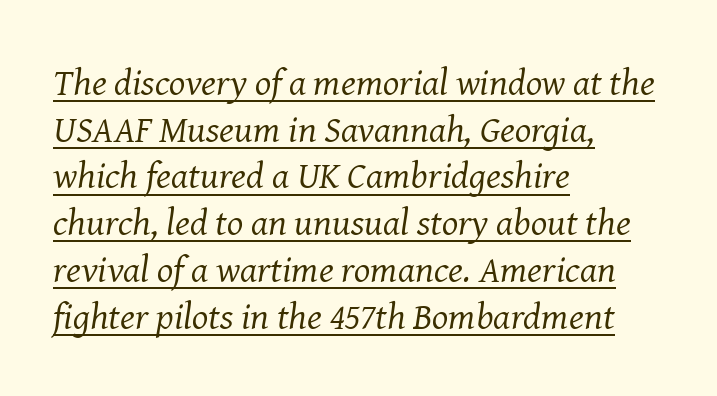
Q: Is the text bold? A: No.
Q: Is the text italic (slanted)? A: Yes, it leans right by about 8 degrees.
Q: Is the typeface a serif or a sans-serif typeface? A: Serif.
Q: Is the text underlined? A: Yes.
Q: How is the paragraph aligned? A: Left-aligned.
Q: Is the spacing between letters normal or unusually wide? A: Normal.
Q: Width (condensed, normal, or wide)? A: Normal.
Q: Stroke contrast? A: Medium.
Q: x-height? A: Medium.
Q: Monospaced? A: No.
